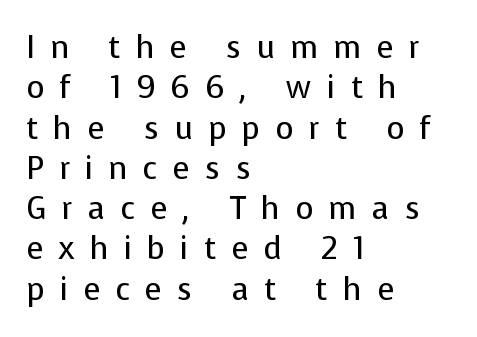
Q: Is the text bold? A: No.
Q: Is the text italic (slanted)? A: No, it is upright.
Q: Is the typeface a serif or a sans-serif typeface? A: Sans-serif.
Q: Is the text underlined? A: No.
Q: How is the paragraph aligned? A: Left-aligned.
Q: Is the spacing between letters normal or unusually wide? A: Unusually wide.
Q: Is the spacing between lines tight, normal or loose? A: Normal.
Q: Width (condensed, normal, or wide)? A: Normal.
Q: Stroke contrast? A: Low.
Q: x-height? A: Medium.
Q: Monospaced? A: No.
